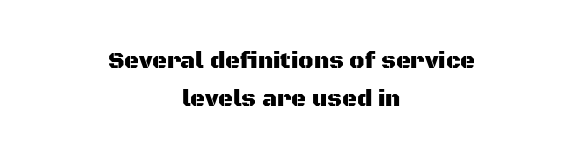
Q: Is the text italic (slanted)? A: No, it is upright.
Q: Is the text underlined? A: No.
Q: How is the paragraph aligned? A: Centered.
Q: Is the spacing between letters normal or unusually wide? A: Normal.
Q: Is the spacing between lines tight, normal or loose? A: Normal.
